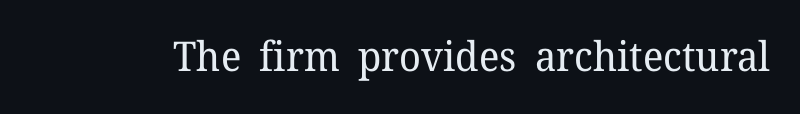
{"serif": "yes", "italic": "no", "bold": "no", "weight": "regular", "width": "normal", "stroke_contrast": "low", "x_height": "medium", "monospaced": "no", "underline": "no", "letter_spacing": "normal", "letter_spacing_em": 0.0, "glyph_px": 41}
